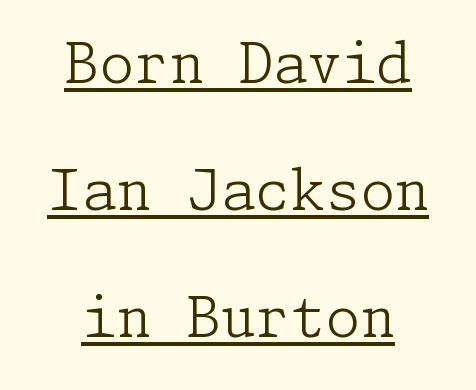
{"serif": "yes", "italic": "no", "bold": "no", "weight": "light", "width": "normal", "stroke_contrast": "low", "x_height": "medium", "underline": "yes", "line_spacing": "loose", "line_spacing_ratio": 2.27, "letter_spacing": "normal", "letter_spacing_em": 0.0, "glyph_px": 56}
